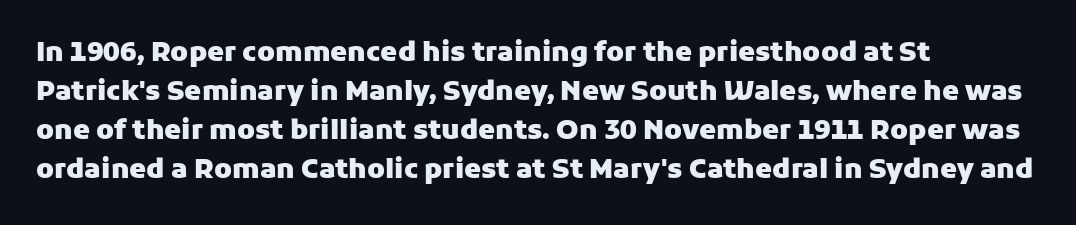
Q: Is the text bold? A: Yes.
Q: Is the text italic (slanted)? A: No, it is upright.
Q: Is the text underlined? A: No.
Q: How is the paragraph aligned? A: Left-aligned.
Q: Is the spacing between letters normal or unusually wide? A: Normal.
Q: Is the spacing between lines tight, normal or loose? A: Normal.
